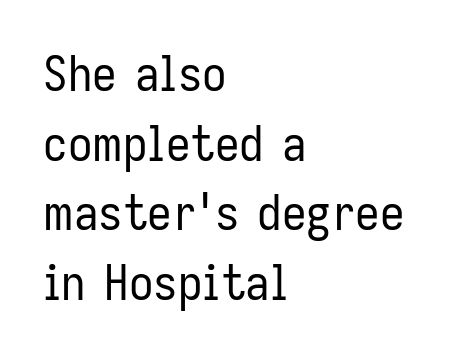
{"serif": "no", "italic": "no", "bold": "no", "weight": "regular", "width": "condensed", "stroke_contrast": "low", "x_height": "medium", "monospaced": "no", "underline": "no", "align": "left", "line_spacing": "normal", "line_spacing_ratio": 1.42, "letter_spacing": "normal", "letter_spacing_em": 0.0, "glyph_px": 49}
